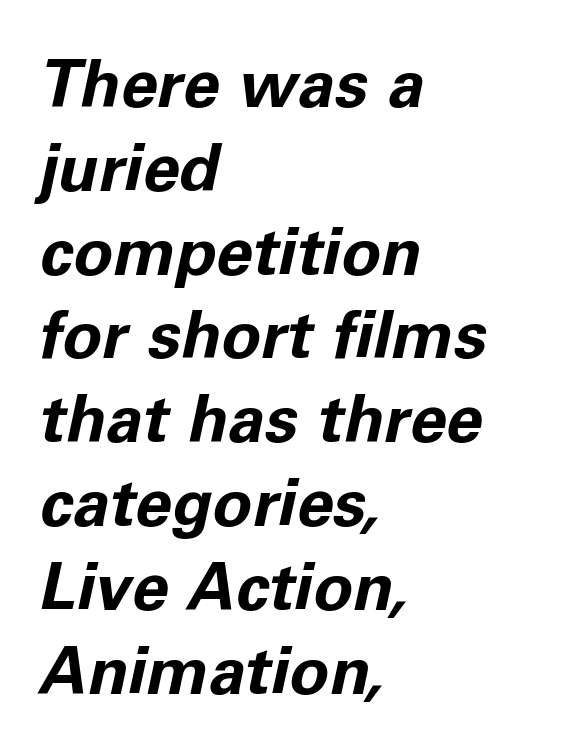
Q: Is the text bold? A: Yes.
Q: Is the text italic (slanted)? A: Yes, it leans right by about 11 degrees.
Q: Is the text underlined? A: No.
Q: How is the paragraph aligned? A: Left-aligned.
Q: Is the spacing between letters normal or unusually wide? A: Normal.
Q: Is the spacing between lines tight, normal or loose? A: Normal.
Q: Width (condensed, normal, or wide)? A: Normal.
Q: Stroke contrast? A: Low.
Q: x-height? A: Medium.
Q: Monospaced? A: No.
